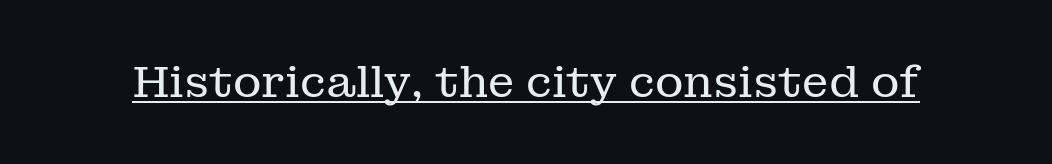
The image shows 44 px regular-weight serif type, upright; set normal letter spacing, underlined; low stroke contrast and a medium x-height.
